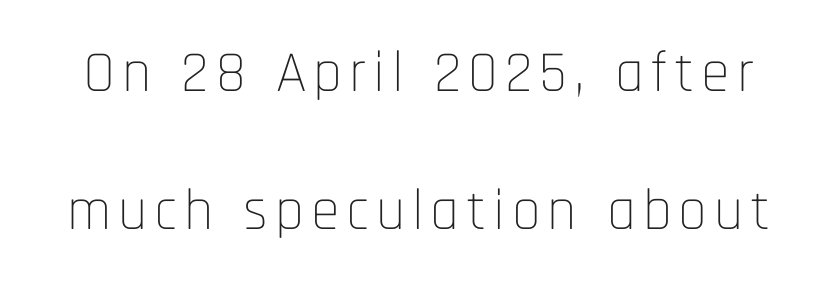
Unlike a traditional serif, this face leaves its strokes unadorned. The space beneath each line is pristine and unruled. Is there much room between lines? Yes — plenty of vertical air separates them. This is roman type, the default non-slanted kind. These glyphs show unthickened strokes, regular width or finer. Is this a fixed-width face? No — the glyphs have proportional, varying widths.
